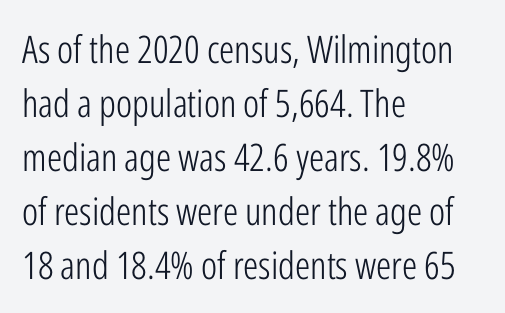
Q: Is the text bold? A: No.
Q: Is the text italic (slanted)? A: No, it is upright.
Q: Is the typeface a serif or a sans-serif typeface? A: Sans-serif.
Q: Is the text underlined? A: No.
Q: How is the paragraph aligned? A: Left-aligned.
Q: Is the spacing between letters normal or unusually wide? A: Normal.
Q: Is the spacing between lines tight, normal or loose? A: Normal.
Q: Width (condensed, normal, or wide)? A: Condensed.
Q: Stroke contrast? A: Low.
Q: x-height? A: Medium.
Q: Monospaced? A: No.
